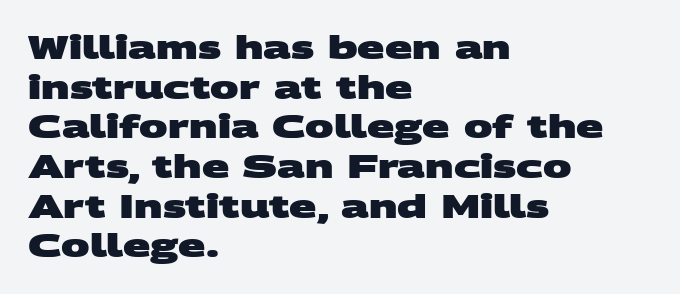
{"serif": "no", "bold": "yes", "weight": "heavy", "width": "wide", "stroke_contrast": "medium", "x_height": "large", "monospaced": "no", "underline": "no", "align": "left", "line_spacing_ratio": 1.24, "letter_spacing": "normal", "letter_spacing_em": 0.0, "glyph_px": 32}
